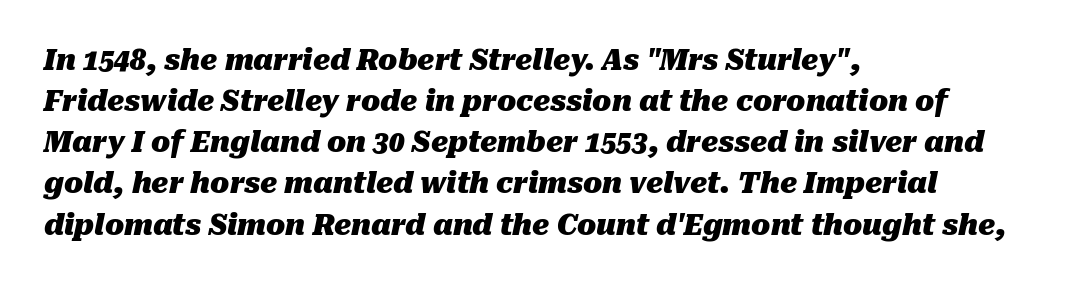
The image shows 28 px heavy type, italic (leaning right); set left-aligned, normal line spacing (1.47x), normal letter spacing, not underlined; medium stroke contrast and a medium x-height.
